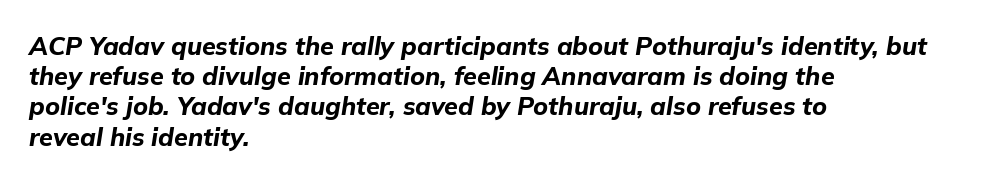
The gaps between neighbouring characters are ordinary and unremarkable. Glance below the letters and you will spot only blank space. Thick stems and heavy bowls — unmistakably bold. Caption: multi-line text, flush left, ragged right.
